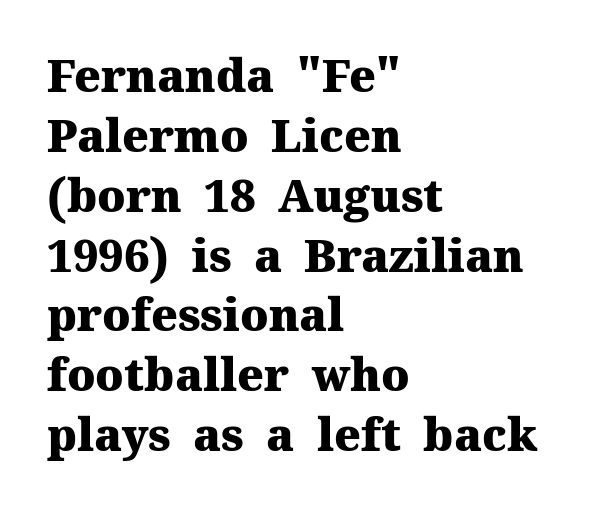
{"serif": "yes", "italic": "no", "bold": "yes", "weight": "heavy", "width": "normal", "stroke_contrast": "medium", "x_height": "medium", "monospaced": "no", "underline": "no", "align": "left", "line_spacing": "normal", "line_spacing_ratio": 1.33, "letter_spacing": "normal", "letter_spacing_em": 0.0, "glyph_px": 45}
